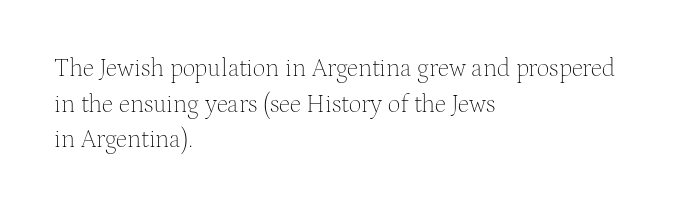
The image shows 25 px text type, upright; set left-aligned, normal line spacing (1.43x), normal letter spacing, not underlined.
